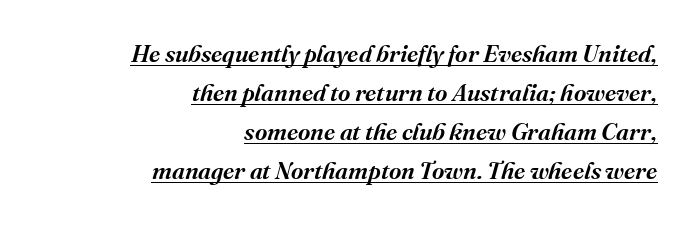
{"italic": "yes", "lean": "right", "slant_degrees": 16, "underline": "yes", "align": "right", "line_spacing": "normal", "line_spacing_ratio": 1.63, "letter_spacing": "normal", "letter_spacing_em": 0.0, "glyph_px": 24}
